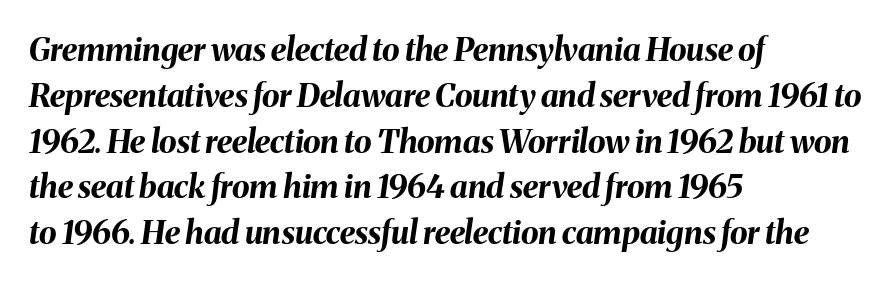
The image shows 32 px bold type, italic (leaning right); set left-aligned, normal line spacing (1.43x), normal letter spacing, not underlined; medium stroke contrast and a medium x-height.
